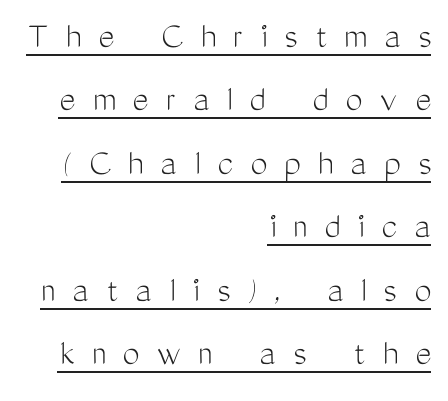
The ragged edge is on the left, which tells us the setting is flush right. Looks like regular typesetting: each glyph gets only the width it needs. A continuous stroke trails under the words, as in a hyperlink. Notice how the stems are strictly vertical — no italics here. Evenly set lines give the paragraph a standard silhouette.
